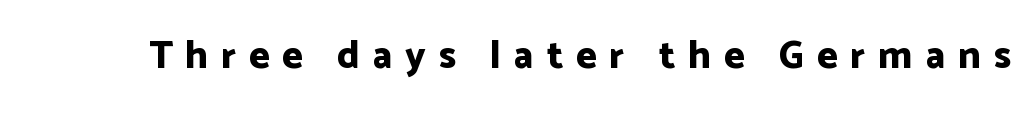
The lettering holds an erect, upright posture throughout. The tracking reads as deliberately expanded to a designer's eye. This is heavy type, rendered in bold. Spacing verdict: proportional, widths tailored to each character. Glance below the letters and you will spot only blank space.
